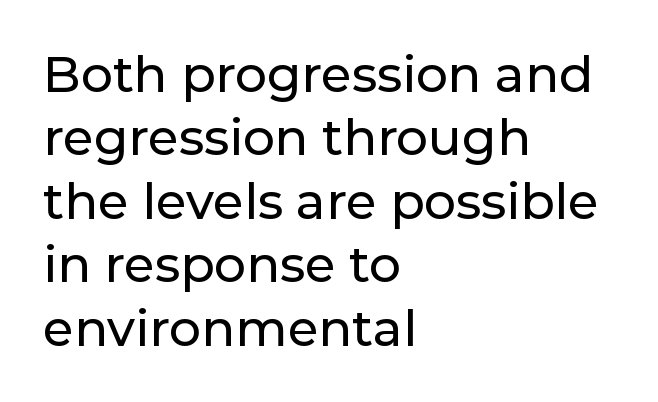
Q: Is the text italic (slanted)? A: No, it is upright.
Q: Is the typeface a serif or a sans-serif typeface? A: Sans-serif.
Q: Is the text underlined? A: No.
Q: How is the paragraph aligned? A: Left-aligned.
Q: Is the spacing between letters normal or unusually wide? A: Normal.
Q: Is the spacing between lines tight, normal or loose? A: Normal.
Q: Width (condensed, normal, or wide)? A: Normal.
Q: Stroke contrast? A: Low.
Q: x-height? A: Medium.
Q: Monospaced? A: No.
